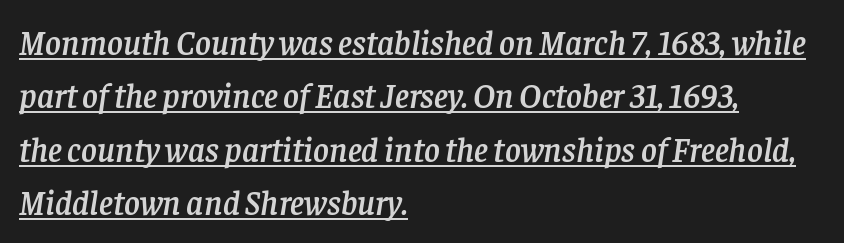
Q: Is the text italic (slanted)? A: Yes, it leans right by about 8 degrees.
Q: Is the typeface a serif or a sans-serif typeface? A: Serif.
Q: Is the text underlined? A: Yes.
Q: How is the paragraph aligned? A: Left-aligned.
Q: Is the spacing between letters normal or unusually wide? A: Normal.
Q: Is the spacing between lines tight, normal or loose? A: Normal.
Q: Width (condensed, normal, or wide)? A: Normal.
Q: Stroke contrast? A: Low.
Q: x-height? A: Large.
Q: Monospaced? A: No.
